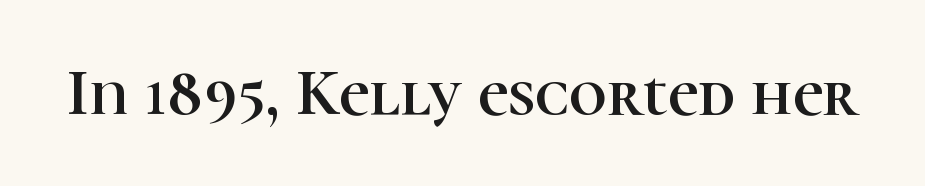
{"serif": "yes", "italic": "no", "width": "normal", "stroke_contrast": "high", "x_height": "medium", "monospaced": "no", "underline": "no", "letter_spacing": "normal", "letter_spacing_em": 0.0, "glyph_px": 66}
